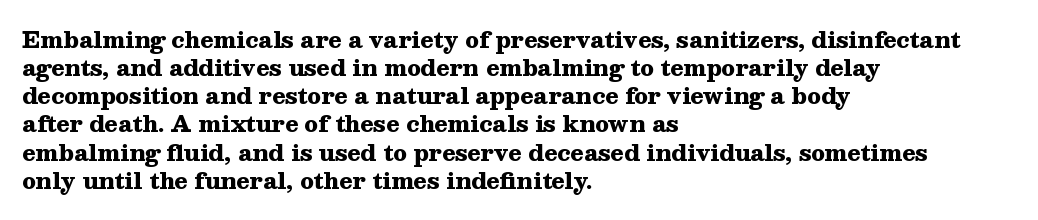
The image shows 22 px bold type, upright; set left-aligned, normal line spacing (1.28x), normal letter spacing, not underlined.
